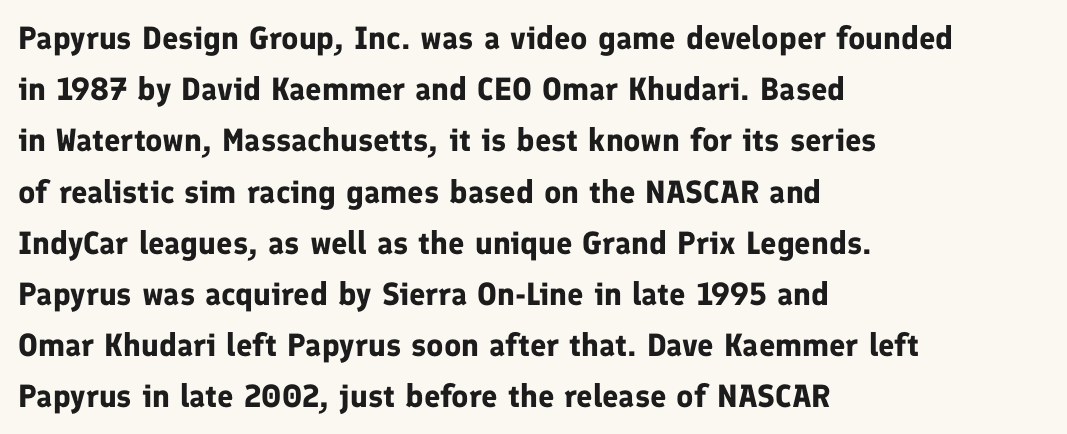
The image shows 32 px bold sans-serif type, upright; set left-aligned, normal line spacing (1.6x), normal letter spacing, not underlined; low stroke contrast and a medium x-height.
